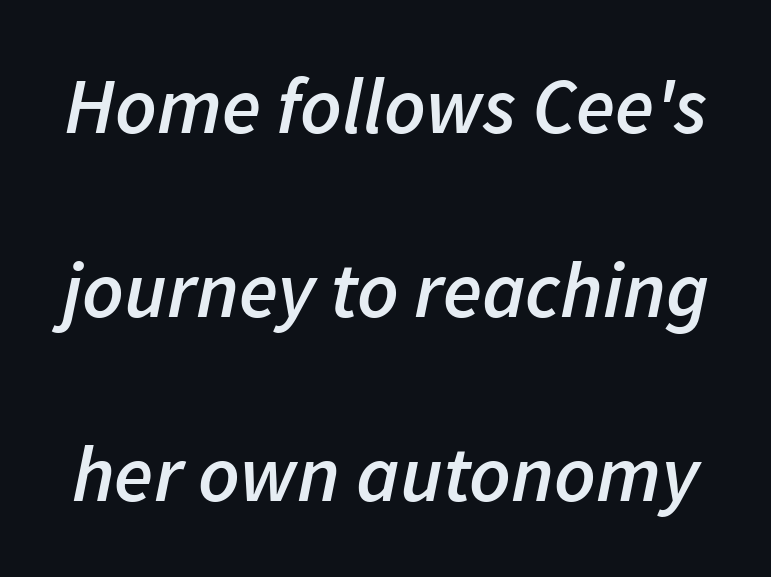
Is the letter spacing exaggerated? No — it looks like the ordinary default. The space beneath each line is pristine and unruled. These lines stand farther apart than default settings would place them. Caption: semibold face, moderately heavy strokes. Character widths vary here, with narrow letters taking less room than wide ones.
